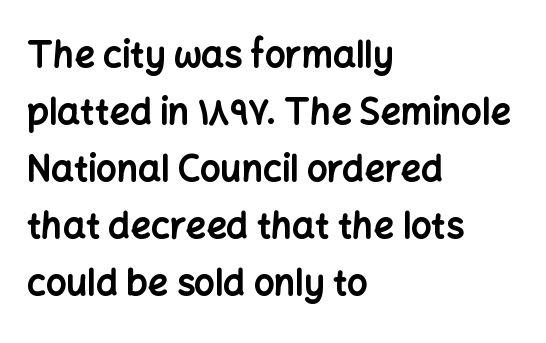
It's the straight-up-and-down kind of type. The strip under each line holds only bare page. The text was rendered using a sans face with plain stroke endings. The line texture is even and compact thanks to regular tracking. Stroke thickness is high; the sample reads as a true bold.
